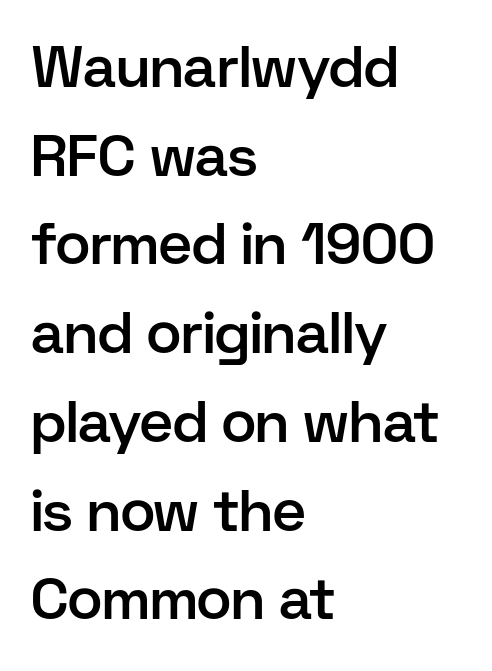
{"serif": "no", "italic": "no", "bold": "semi", "weight": "semibold", "width": "normal", "stroke_contrast": "low", "x_height": "medium", "monospaced": "no", "underline": "no", "align": "left", "line_spacing": "normal", "line_spacing_ratio": 1.53, "letter_spacing": "normal", "letter_spacing_em": 0.0, "glyph_px": 58}
